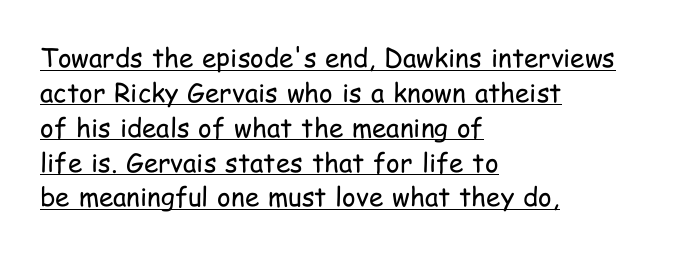
The image shows 26 px text type, upright; set left-aligned, normal line spacing (1.34x), normal letter spacing, underlined.
